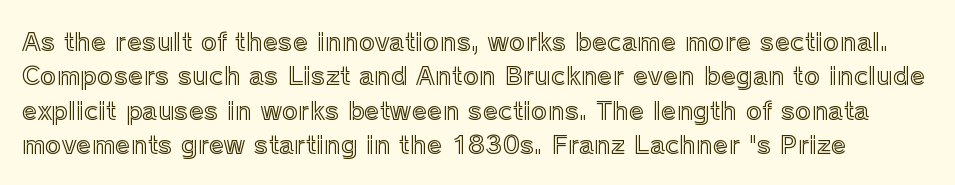
A typesetter would call this leading conventional body-copy spacing. The axis of the letterforms is exactly vertical. The area under the type is left untouched. Default kerning and tracking; the words read as compact shapes.
